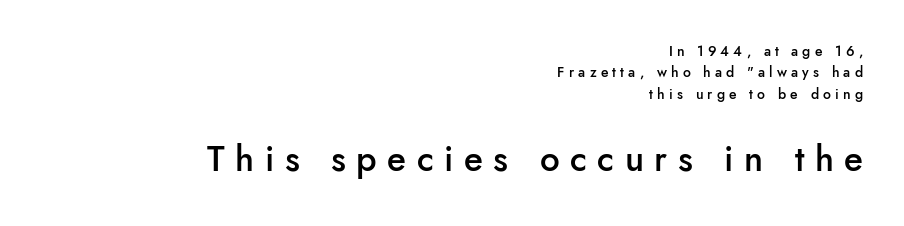
The image shows 35 px semibold sans-serif type, upright; set right-aligned, normal line spacing (1.52x), unusually wide letter spacing (+0.3 em), not underlined; the second (bottom) block is 2.5x larger; low stroke contrast and a small x-height.
